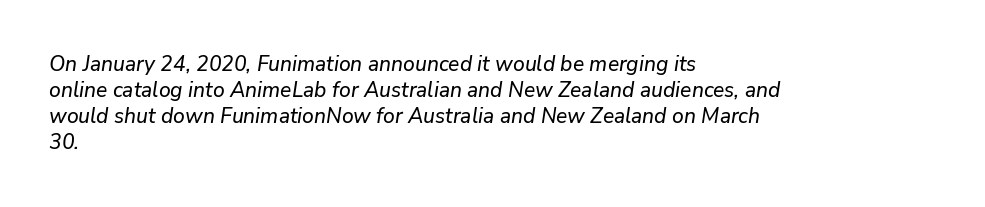
Q: Is the text italic (slanted)? A: Yes, it leans right by about 9 degrees.
Q: Is the text underlined? A: No.
Q: How is the paragraph aligned? A: Left-aligned.
Q: Is the spacing between letters normal or unusually wide? A: Normal.
